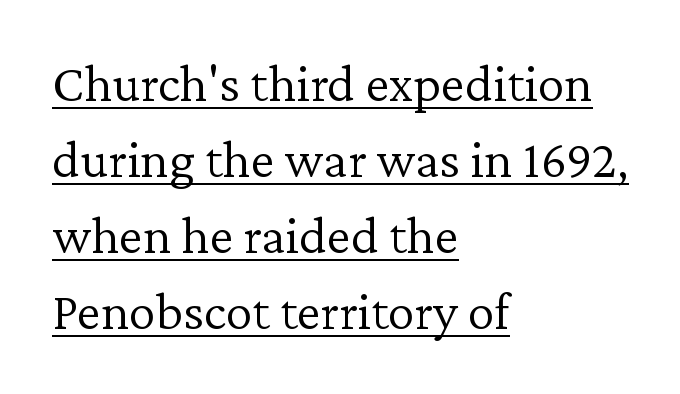
Honestly, the row spacing looks completely unremarkable. A serif font was chosen for this passage. Bold? No — there's no thickening of the strokes. A typographer would call this underscored text. The paragraph has a hard left edge and a soft right edge.
